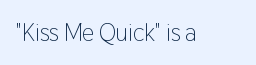
Only glyphs here, with clear space below each row. Notice how the stems are strictly vertical — no italics here. Between one letter and the next there's only the usual sliver of space. Is this a heavy cut? Hardly; it is regular or lighter.
